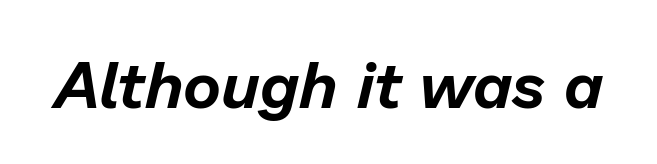
{"italic": "yes", "lean": "right", "slant_degrees": 13, "width": "normal", "stroke_contrast": "low", "x_height": "medium", "monospaced": "no", "underline": "no", "letter_spacing": "normal", "letter_spacing_em": 0.0, "glyph_px": 65}
